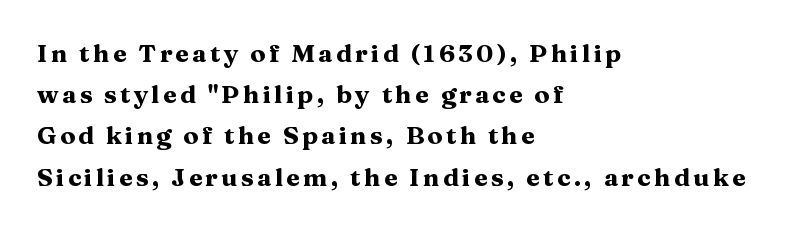
The image shows 25 px bold type, upright; set left-aligned, normal line spacing (1.65x), not underlined.
